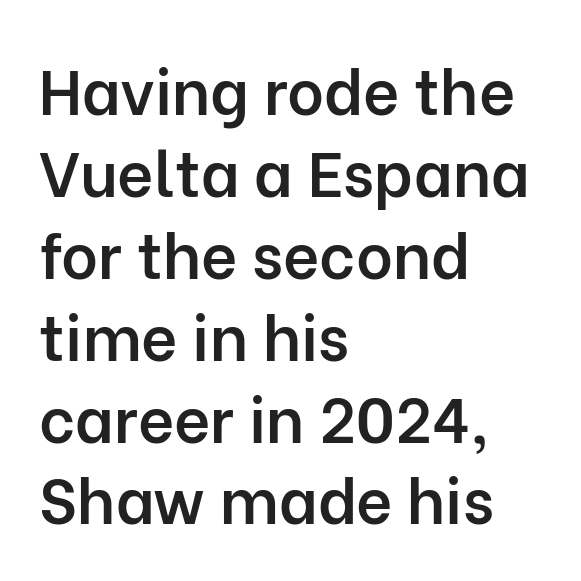
The image shows 63 px semibold sans-serif type, upright; set left-aligned, normal line spacing (1.3x), normal letter spacing, not underlined; low stroke contrast and a medium x-height.
